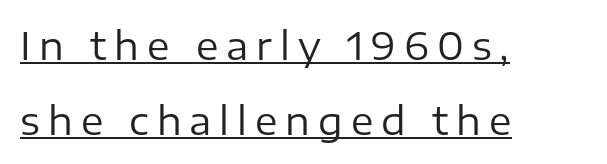
The image shows 38 px regular-weight sans-serif type, upright; set left-aligned, loose line spacing (1.97x), unusually wide letter spacing (+0.21 em), underlined; low stroke contrast and a medium x-height.
